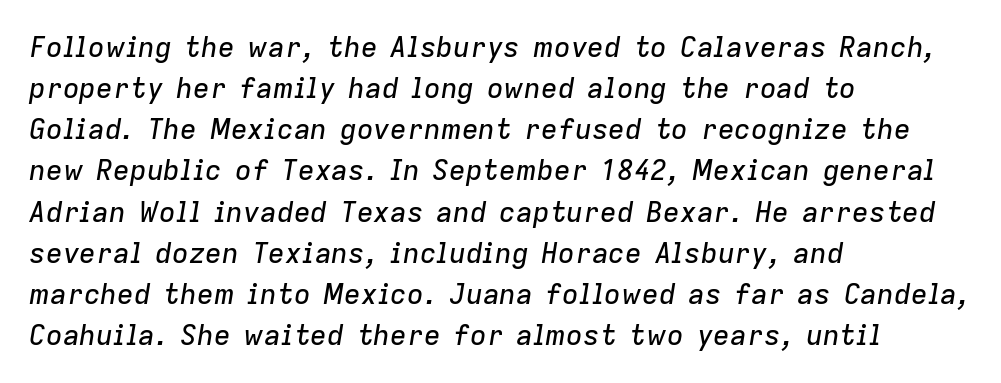
Q: Is the text italic (slanted)? A: Yes, it leans right by about 9 degrees.
Q: Is the text underlined? A: No.
Q: How is the paragraph aligned? A: Left-aligned.
Q: Is the spacing between letters normal or unusually wide? A: Normal.
Q: Is the spacing between lines tight, normal or loose? A: Normal.
Q: Width (condensed, normal, or wide)? A: Normal.
Q: Stroke contrast? A: Low.
Q: x-height? A: Medium.
Q: Monospaced? A: No.
